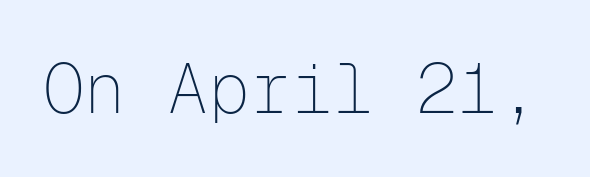
The image shows 69 px thin sans-serif type, upright, monospaced; set normal letter spacing, not underlined; low stroke contrast and a medium x-height.
